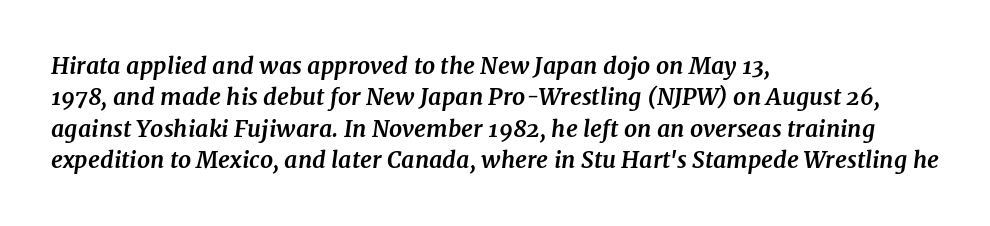
{"italic": "yes", "lean": "right", "slant_degrees": 7, "bold": "yes", "underline": "no", "align": "left", "line_spacing": "normal", "line_spacing_ratio": 1.36, "letter_spacing": "normal", "letter_spacing_em": 0.0, "glyph_px": 23}
